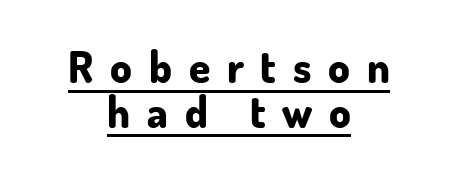
The image shows 43 px bold sans-serif type, upright; set centered, tight line spacing (1.04x), unusually wide letter spacing (+0.39 em), underlined; low stroke contrast and a small x-height.
